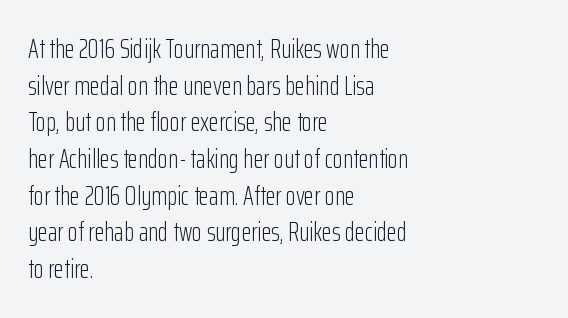
In CSS terms this would be text-align: left. The words here are not underlined. The font is comparable to plain body text, perhaps lighter. Every character sits straight up, as roman type does. The vertical gap from one line to the next is medium. Compared with typical body copy, the letter spacing here is the same.
